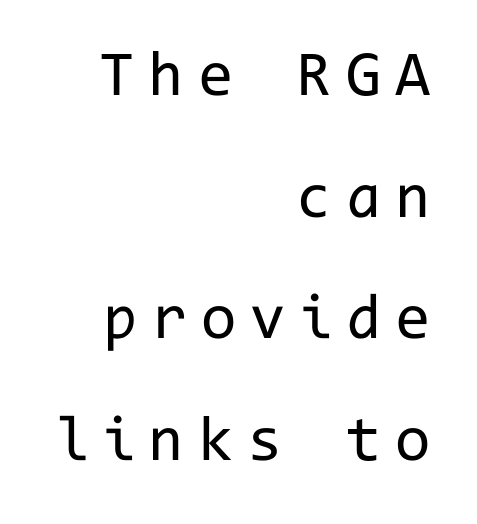
The image shows 64 px regular-weight sans-serif type, upright, monospaced; set right-aligned, loose line spacing (1.9x), unusually wide letter spacing (+0.22 em), not underlined; low stroke contrast and a medium x-height.
